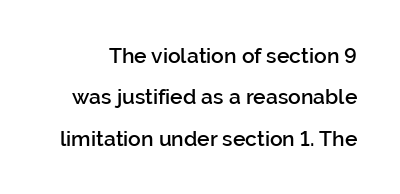
Q: Is the text bold? A: Semi-bold.
Q: Is the text italic (slanted)? A: No, it is upright.
Q: Is the text underlined? A: No.
Q: Is the spacing between letters normal or unusually wide? A: Normal.
Q: Is the spacing between lines tight, normal or loose? A: Loose.
